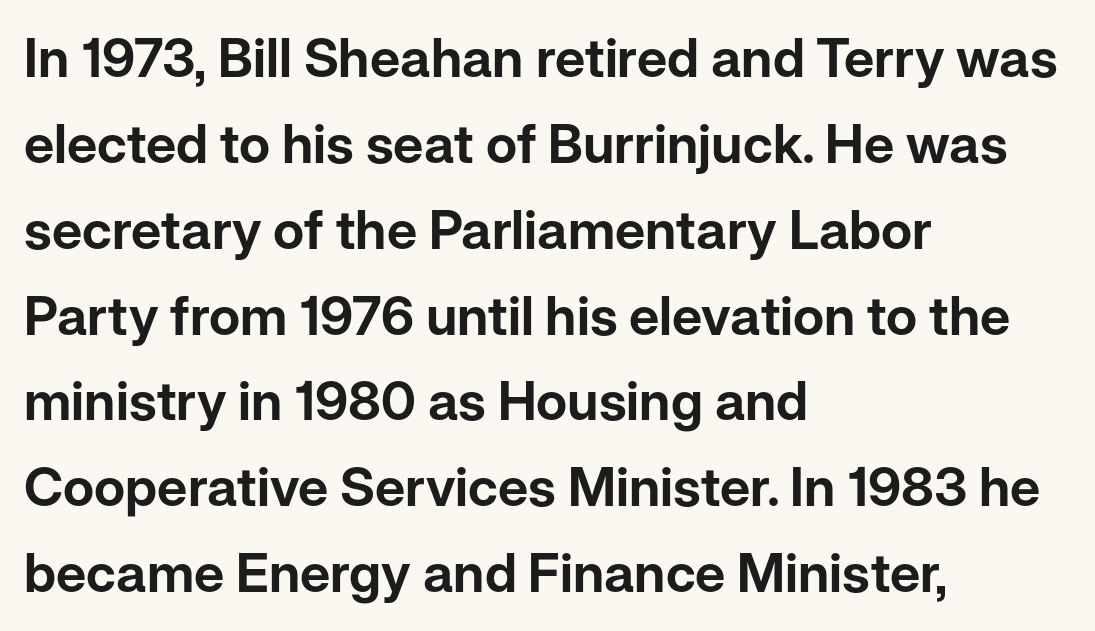
Q: Is the text italic (slanted)? A: No, it is upright.
Q: Is the typeface a serif or a sans-serif typeface? A: Sans-serif.
Q: Is the text underlined? A: No.
Q: How is the paragraph aligned? A: Left-aligned.
Q: Is the spacing between letters normal or unusually wide? A: Normal.
Q: Is the spacing between lines tight, normal or loose? A: Normal.
Q: Width (condensed, normal, or wide)? A: Normal.
Q: Stroke contrast? A: Low.
Q: x-height? A: Medium.
Q: Monospaced? A: No.
